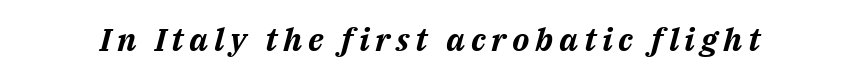
The image shows 32 px bold type, italic (leaning right); set not underlined; medium stroke contrast and a medium x-height.
